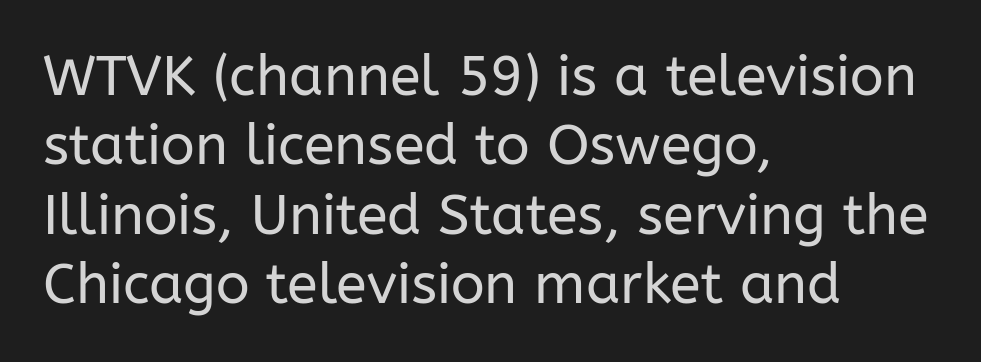
Q: Is the text bold? A: No.
Q: Is the text italic (slanted)? A: No, it is upright.
Q: Is the typeface a serif or a sans-serif typeface? A: Sans-serif.
Q: Is the text underlined? A: No.
Q: How is the paragraph aligned? A: Left-aligned.
Q: Is the spacing between letters normal or unusually wide? A: Normal.
Q: Width (condensed, normal, or wide)? A: Normal.
Q: Stroke contrast? A: Low.
Q: x-height? A: Medium.
Q: Monospaced? A: No.
